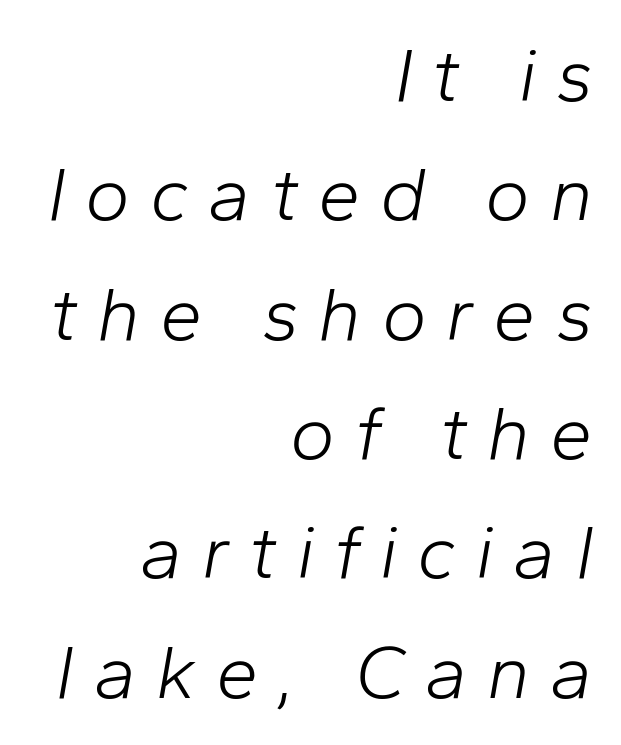
{"italic": "yes", "lean": "right", "slant_degrees": 10, "bold": "no", "weight": "light", "width": "normal", "stroke_contrast": "low", "x_height": "medium", "monospaced": "no", "underline": "no", "align": "right", "line_spacing": "normal", "line_spacing_ratio": 1.57, "letter_spacing": "wide", "letter_spacing_em": 0.26, "glyph_px": 76}
